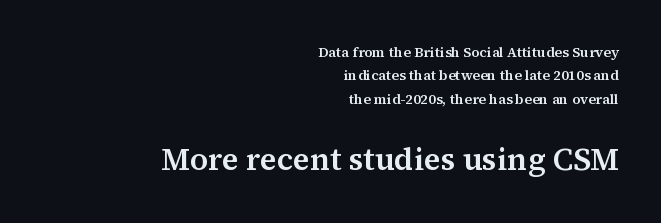
The image shows 31 px serif type, upright; set right-aligned, normal line spacing (1.67x), normal letter spacing, not underlined; the second (bottom) block is 2.21x larger; medium stroke contrast and a medium x-height.
